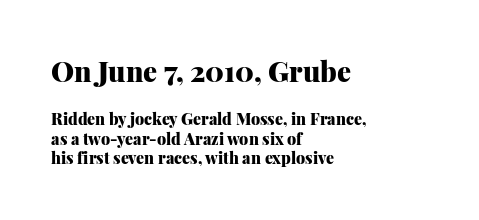
The image shows 28 px heavy serif type, upright; set left-aligned, line spacing 1.21x, normal letter spacing, not underlined; the first (top) block is 1.75x larger; medium stroke contrast and a medium x-height.
